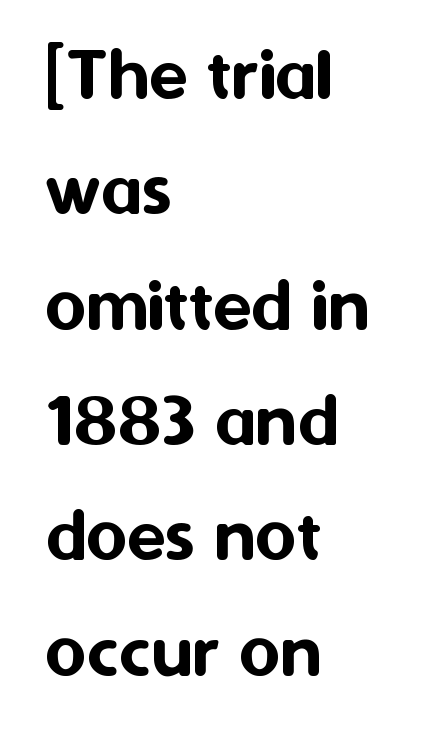
Note the varied advance widths — an 'i' is clearly narrower than an 'm'. This block has exactly the height ordinary leading produces. Between one letter and the next there's only the usual sliver of space. Alignment: flush left.
